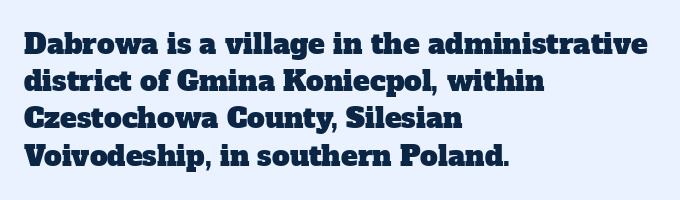
Q: Is the typeface a serif or a sans-serif typeface? A: Serif.
Q: Is the text underlined? A: No.
Q: How is the paragraph aligned? A: Left-aligned.
Q: Is the spacing between letters normal or unusually wide? A: Normal.
Q: Is the spacing between lines tight, normal or loose? A: Normal.
Q: Width (condensed, normal, or wide)? A: Normal.
Q: Stroke contrast? A: Low.
Q: x-height? A: Medium.
Q: Monospaced? A: No.
